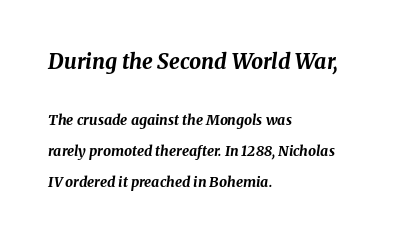
{"italic": "yes", "lean": "right", "slant_degrees": 8, "bold": "yes", "underline": "no", "align": "left", "line_spacing": "loose", "line_spacing_ratio": 2.2, "letter_spacing": "normal", "letter_spacing_em": 0.0, "larger_block": "first", "size_ratio": 1.5, "glyph_px": 21}
